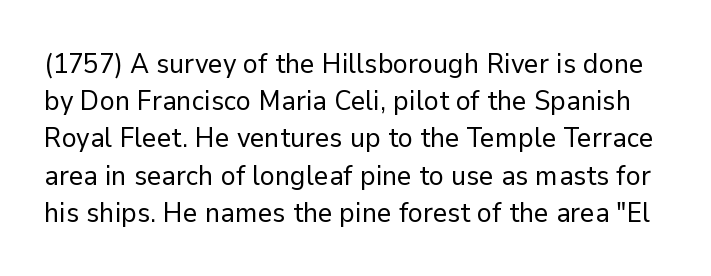
The image shows 28 px regular-weight sans-serif type, upright; set normal line spacing (1.33x), normal letter spacing, not underlined; low stroke contrast and a medium x-height.
